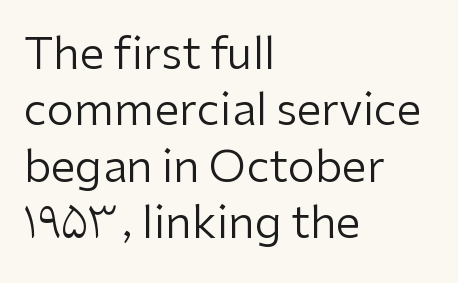
No letter is thick-stroked: the sample isn't bold. The rendering uses a moderate line-height, typical for paragraphs. The rendering uses natural spacing where letterforms have individual widths. Each line starts at the same left margin while the right side varies. In terms of letterform style, serifs are entirely absent.
